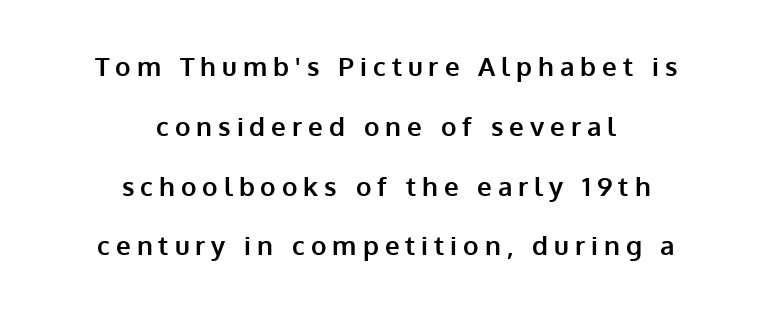
Layout note: lines centered. The letters stand upright; this is a roman face. In terms of weight, the rendering is a true, heavy bold. The space beneath each line is pristine and unruled. You could fit nearly another row in the gap between these rows. Someone cranked the tracking dial way up on this one.
